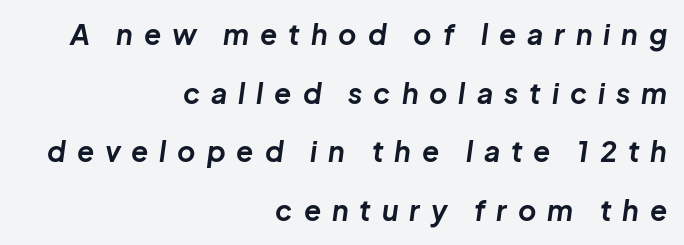
Q: Is the text bold? A: Yes.
Q: Is the text italic (slanted)? A: Yes, it leans right by about 8 degrees.
Q: Is the text underlined? A: No.
Q: How is the paragraph aligned? A: Right-aligned.
Q: Is the spacing between letters normal or unusually wide? A: Unusually wide.
Q: Is the spacing between lines tight, normal or loose? A: Loose.
Q: Width (condensed, normal, or wide)? A: Normal.
Q: Stroke contrast? A: Low.
Q: x-height? A: Medium.
Q: Monospaced? A: No.
